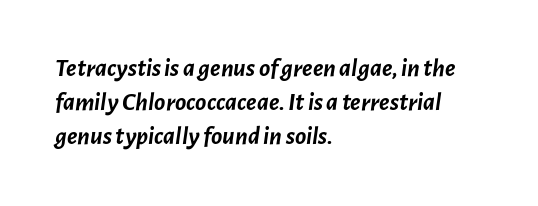
Q: Is the text bold? A: Yes.
Q: Is the text italic (slanted)? A: Yes, it leans right by about 7 degrees.
Q: Is the text underlined? A: No.
Q: How is the paragraph aligned? A: Left-aligned.
Q: Is the spacing between letters normal or unusually wide? A: Normal.
Q: Is the spacing between lines tight, normal or loose? A: Normal.
